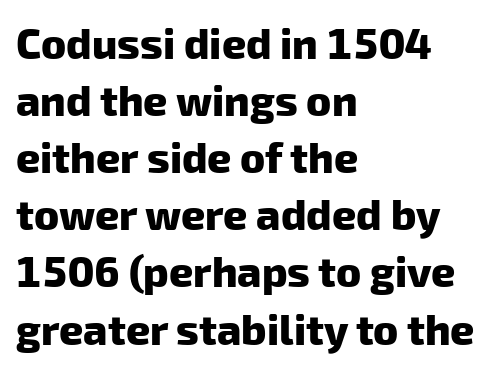
Beneath every word, the page is bare. Summary of weight: heavy, a full bold. This rendering leaves character spacing at its baseline value. Think of a printed novel: that variable character pitch is what you see here. Quick note: interline space is typical.
